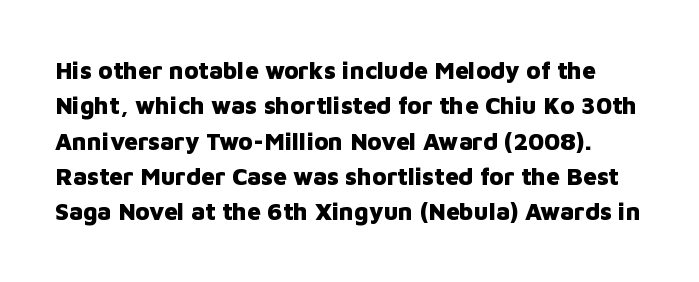
There is no visible air inserted between adjacent glyphs. Caption: bold face, heavy strokes. Lines of text with bare space underneath. Quick note: interline space is typical.
